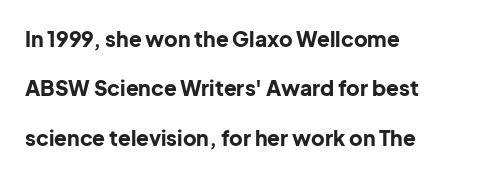
Bold? Absolutely — the strokes are thick and heavy. The leading is generous, giving the passage an open texture. This sample is left-justified, so line endings fall wherever the words run out. In terms of posture, this sample is upright. Is the letter spacing exaggerated? No — it looks like the ordinary default. Has an underline been added? It has not.
